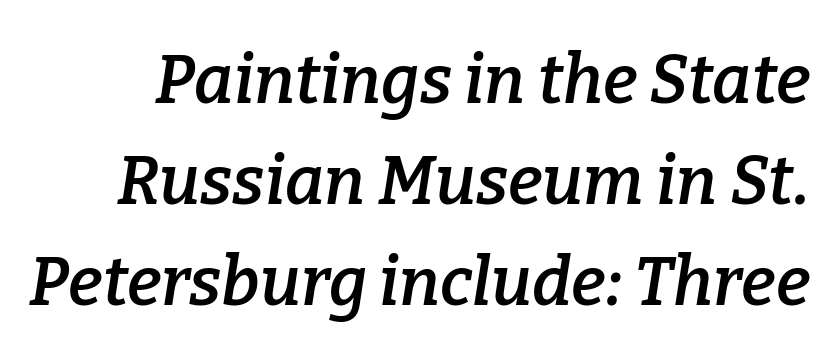
The image shows 67 px semibold serif type, italic (leaning right); set normal line spacing (1.51x), normal letter spacing, not underlined; low stroke contrast and a medium x-height.
